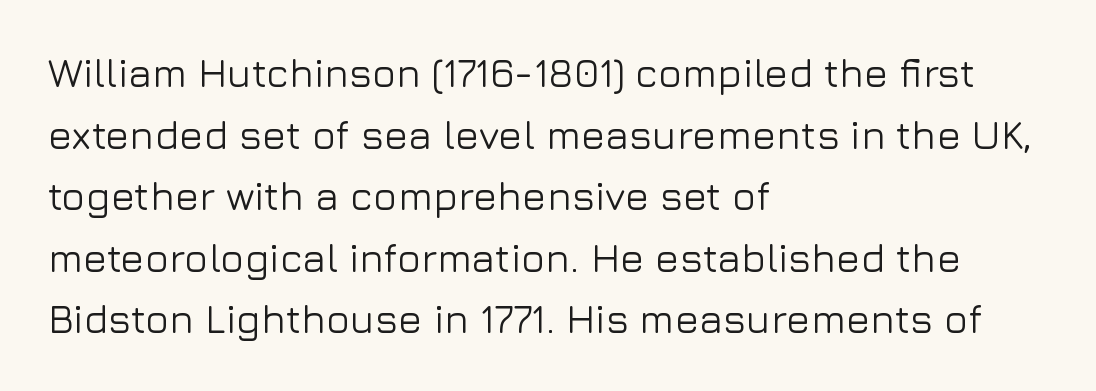
The image shows 40 px sans-serif type, upright; set left-aligned, normal line spacing (1.54x), normal letter spacing, not underlined; low stroke contrast and a medium x-height.
